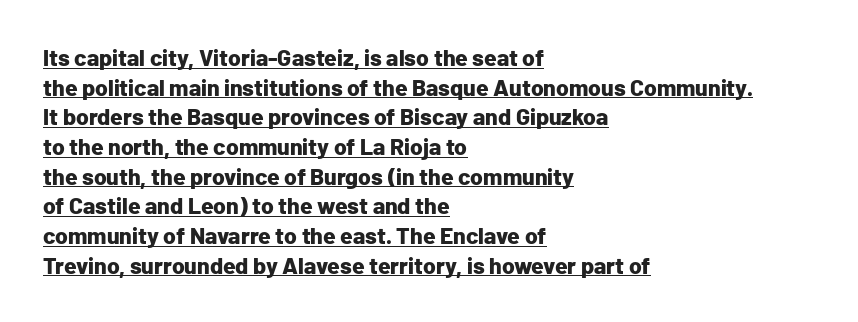
The image shows 23 px bold type, upright; set left-aligned, normal line spacing (1.29x), normal letter spacing, underlined.
